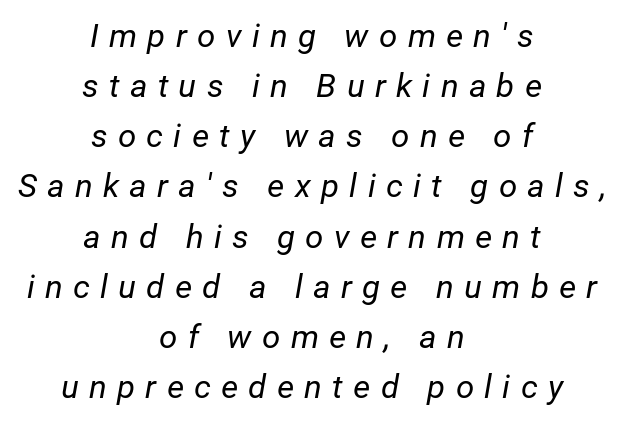
Q: Is the text bold? A: No.
Q: Is the text italic (slanted)? A: Yes, it leans right by about 12 degrees.
Q: Is the text underlined? A: No.
Q: How is the paragraph aligned? A: Centered.
Q: Is the spacing between letters normal or unusually wide? A: Unusually wide.
Q: Is the spacing between lines tight, normal or loose? A: Normal.
Q: Width (condensed, normal, or wide)? A: Normal.
Q: Stroke contrast? A: Low.
Q: x-height? A: Medium.
Q: Monospaced? A: No.
